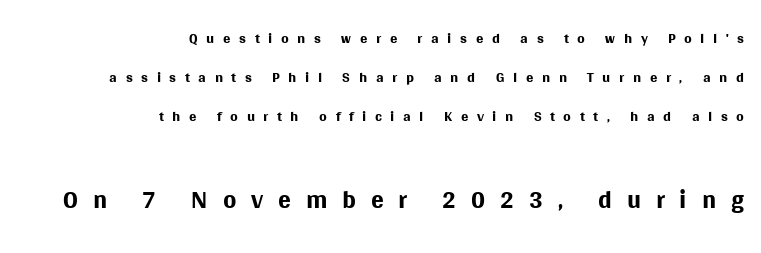
Examine the stroke ends and you'll find no serifs. Caption: multi-line text, flush right, ragged left. You could only call the tracking loose — the letters float apart. Looks like regular typesetting: each glyph gets only the width it needs.
